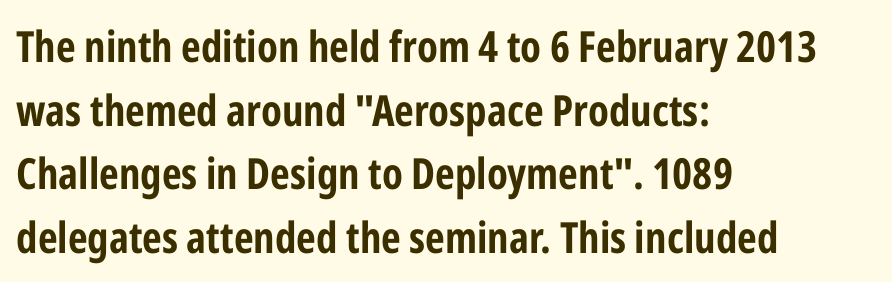
{"serif": "no", "italic": "no", "bold": "yes", "weight": "bold", "width": "condensed", "stroke_contrast": "low", "x_height": "medium", "monospaced": "no", "underline": "no", "align": "left", "line_spacing": "normal", "line_spacing_ratio": 1.48, "letter_spacing": "normal", "letter_spacing_em": 0.0, "glyph_px": 43}
